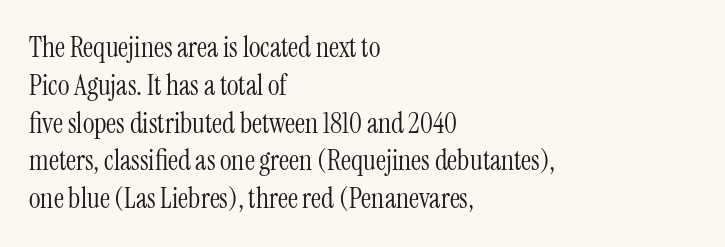
The image shows 28 px light, condensed serif type, upright; set left-aligned, normal line spacing (1.35x), normal letter spacing, not underlined; medium stroke contrast and a medium x-height.
